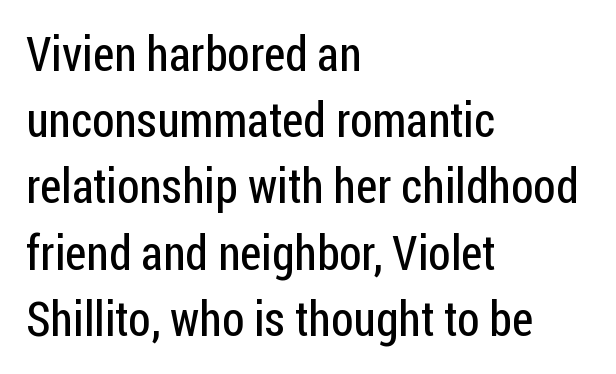
Observe the absence of serifs on each vertical stroke in this sample. Layout note: lines flush left. Character widths vary here, with narrow letters taking less room than wide ones. What's the leading like? Ordinary, nothing unusual. Short note: letters normally spaced.
